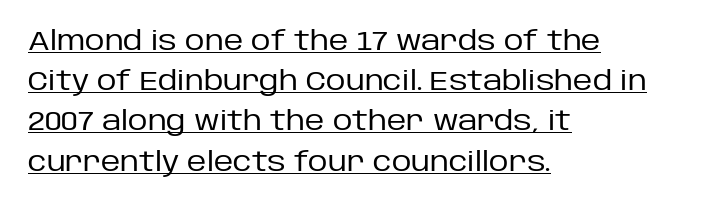
Q: Is the text bold? A: No.
Q: Is the text italic (slanted)? A: No, it is upright.
Q: Is the text underlined? A: Yes.
Q: How is the paragraph aligned? A: Left-aligned.
Q: Is the spacing between letters normal or unusually wide? A: Normal.
Q: Is the spacing between lines tight, normal or loose? A: Normal.
